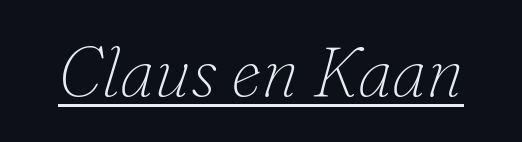
{"serif": "yes", "italic": "yes", "lean": "right", "slant_degrees": 16, "bold": "no", "weight": "thin", "width": "normal", "stroke_contrast": "low", "x_height": "small", "monospaced": "no", "underline": "yes", "letter_spacing": "normal", "letter_spacing_em": 0.0, "glyph_px": 69}
